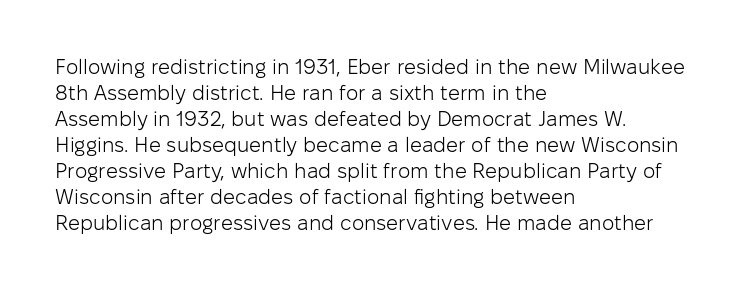
The image shows 21 px text type, upright; set left-aligned, line spacing 1.24x, normal letter spacing, not underlined.
